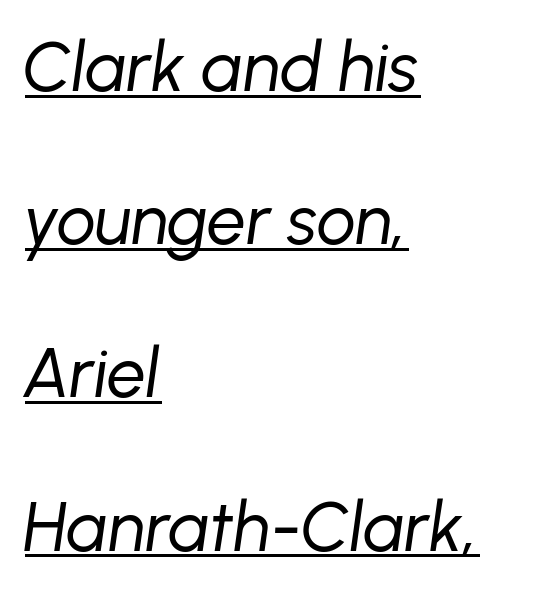
Q: Is the text bold? A: No.
Q: Is the text italic (slanted)? A: Yes, it leans right by about 8 degrees.
Q: Is the text underlined? A: Yes.
Q: How is the paragraph aligned? A: Left-aligned.
Q: Is the spacing between letters normal or unusually wide? A: Normal.
Q: Is the spacing between lines tight, normal or loose? A: Loose.
Q: Width (condensed, normal, or wide)? A: Normal.
Q: Stroke contrast? A: Low.
Q: x-height? A: Medium.
Q: Monospaced? A: No.
